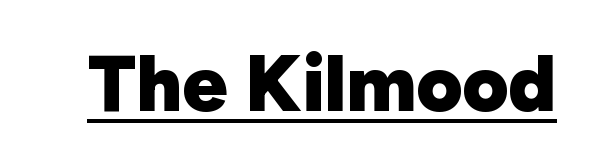
Italic: no, the glyphs are upright roman. Is this a fixed-width face? No — the glyphs have proportional, varying widths. Each line of the rendering has a horizontal stroke beneath the glyphs. Nothing sits at the stroke ends, so this counts as sans-serif.
